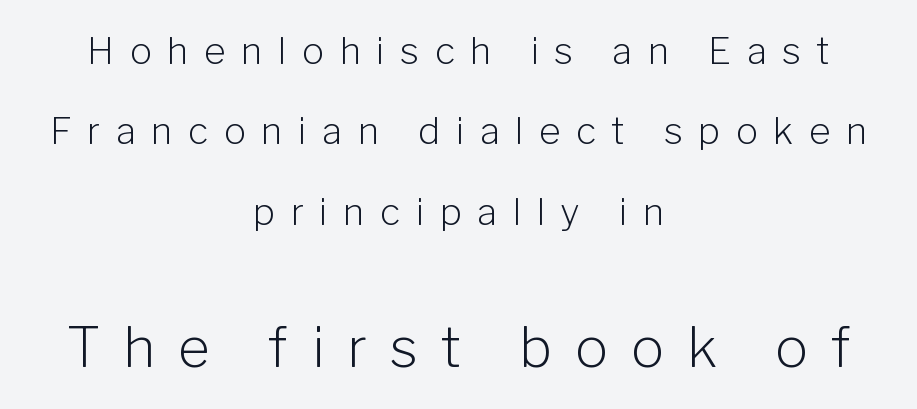
Q: Is the text bold? A: No.
Q: Is the text italic (slanted)? A: No, it is upright.
Q: Is the typeface a serif or a sans-serif typeface? A: Sans-serif.
Q: Is the text underlined? A: No.
Q: How is the paragraph aligned? A: Centered.
Q: Is the spacing between letters normal or unusually wide? A: Unusually wide.
Q: Is the spacing between lines tight, normal or loose? A: Loose.
Q: Which block of text is set in a larger size, the first (top) or the second (bottom)? A: The second (bottom) one.
Q: Width (condensed, normal, or wide)? A: Normal.
Q: Stroke contrast? A: Low.
Q: x-height? A: Medium.
Q: Monospaced? A: No.
